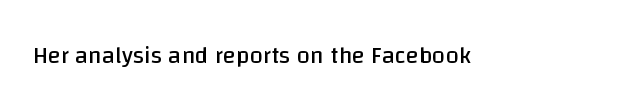
The image shows 24 px text type, upright; set normal letter spacing, not underlined.
